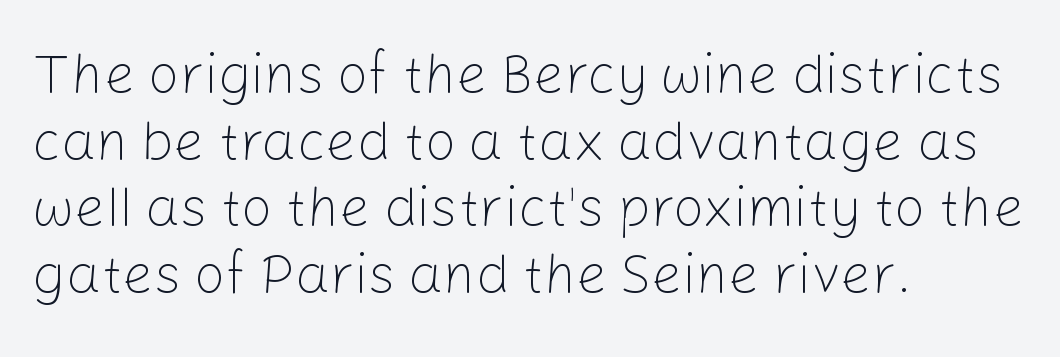
The image shows 55 px light sans-serif type, upright; set left-aligned, line spacing 1.21x, normal letter spacing, not underlined; low stroke contrast and a medium x-height.
